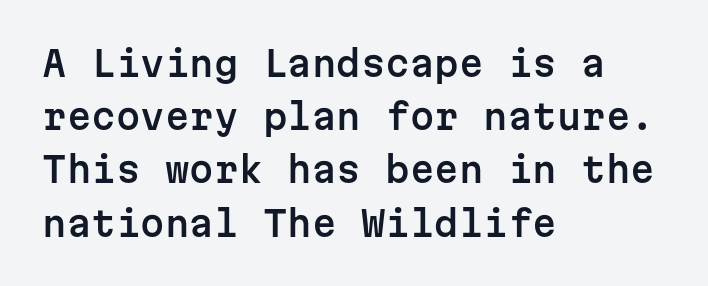
The image shows 35 px sans-serif type, upright, monospaced; set left-aligned, normal line spacing (1.52x), normal letter spacing, not underlined; low stroke contrast and a medium x-height.
